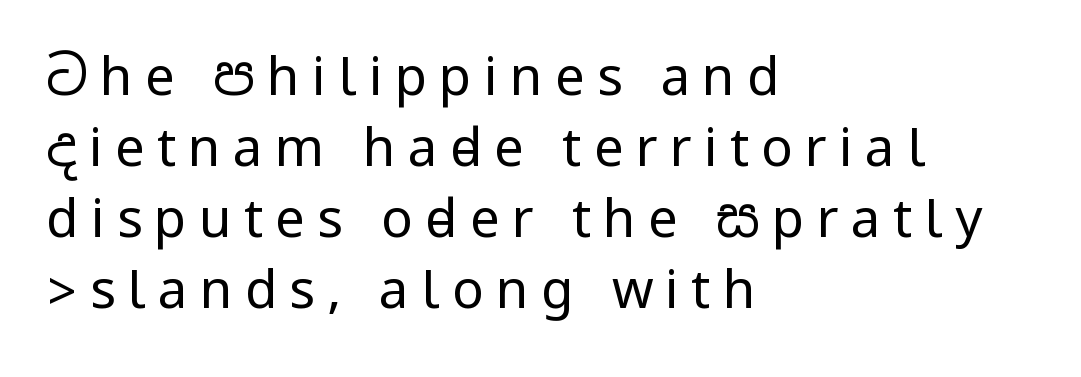
The image shows 53 px regular-weight, condensed sans-serif type, upright; set left-aligned, normal line spacing (1.34x), unusually wide letter spacing (+0.23 em), not underlined; low stroke contrast.
